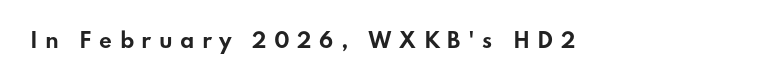
Loose tracking; the words dissolve into strings of separated letters. Quick note: underline off. The specimen reads as upright at a glance. Is the type bold? Yes — the strokes are clearly thick and heavy.
